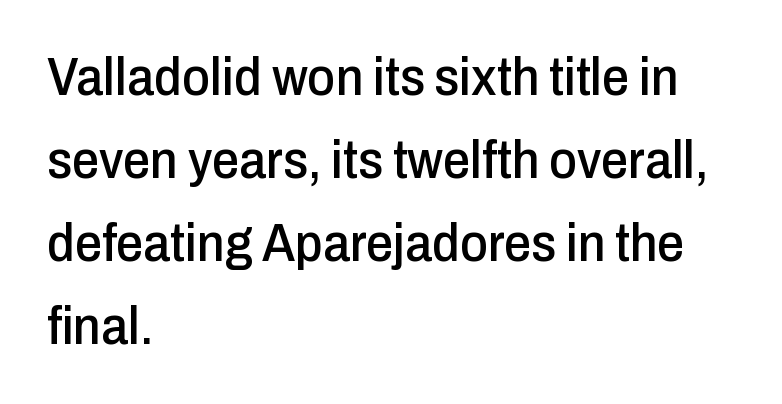
Q: Is the text italic (slanted)? A: No, it is upright.
Q: Is the typeface a serif or a sans-serif typeface? A: Sans-serif.
Q: Is the text underlined? A: No.
Q: How is the paragraph aligned? A: Left-aligned.
Q: Is the spacing between letters normal or unusually wide? A: Normal.
Q: Is the spacing between lines tight, normal or loose? A: Normal.
Q: Width (condensed, normal, or wide)? A: Condensed.
Q: Stroke contrast? A: Low.
Q: x-height? A: Medium.
Q: Monospaced? A: No.
